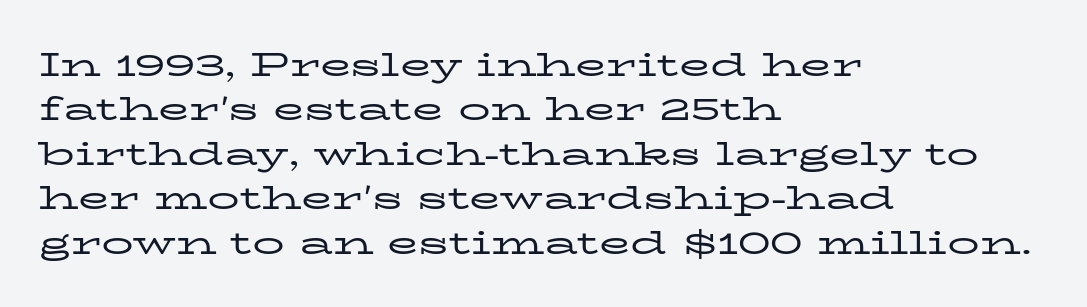
{"serif": "yes", "italic": "no", "bold": "no", "weight": "regular", "width": "wide", "stroke_contrast": "low", "x_height": "medium", "monospaced": "no", "underline": "no", "align": "left", "line_spacing": "normal", "line_spacing_ratio": 1.39, "letter_spacing": "normal", "letter_spacing_em": 0.0, "glyph_px": 32}
